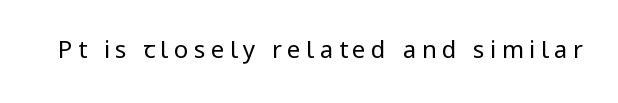
The image shows 24 px text type, upright; set unusually wide letter spacing (+0.22 em), not underlined.
